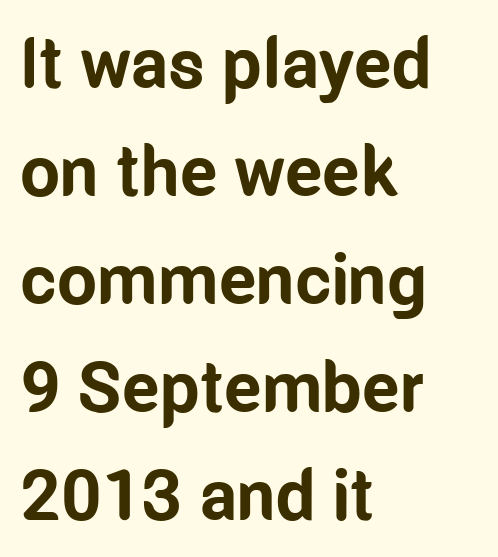
Q: Is the text bold? A: Yes.
Q: Is the text italic (slanted)? A: No, it is upright.
Q: Is the typeface a serif or a sans-serif typeface? A: Sans-serif.
Q: Is the text underlined? A: No.
Q: How is the paragraph aligned? A: Left-aligned.
Q: Is the spacing between letters normal or unusually wide? A: Normal.
Q: Is the spacing between lines tight, normal or loose? A: Normal.
Q: Width (condensed, normal, or wide)? A: Condensed.
Q: Stroke contrast? A: Low.
Q: x-height? A: Medium.
Q: Monospaced? A: No.
